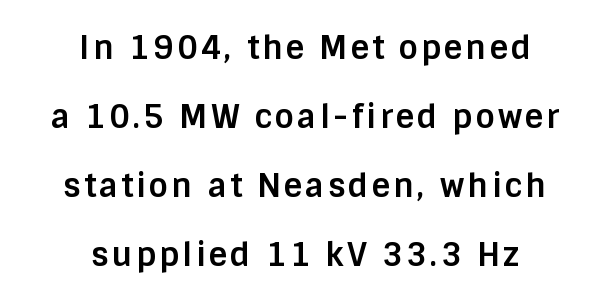
{"serif": "no", "italic": "no", "bold": "yes", "weight": "bold", "width": "normal", "stroke_contrast": "low", "x_height": "large", "monospaced": "no", "underline": "no", "align": "center", "line_spacing": "loose", "line_spacing_ratio": 2.16, "glyph_px": 32}
